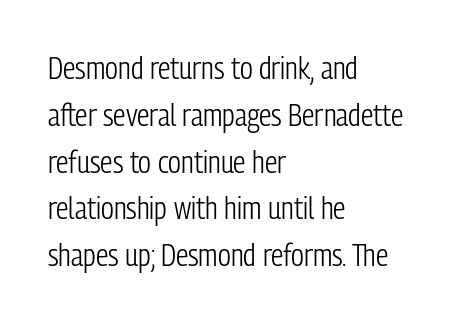
Q: Is the text bold? A: No.
Q: Is the text italic (slanted)? A: No, it is upright.
Q: Is the typeface a serif or a sans-serif typeface? A: Sans-serif.
Q: Is the text underlined? A: No.
Q: How is the paragraph aligned? A: Left-aligned.
Q: Is the spacing between letters normal or unusually wide? A: Normal.
Q: Is the spacing between lines tight, normal or loose? A: Normal.
Q: Width (condensed, normal, or wide)? A: Condensed.
Q: Stroke contrast? A: Low.
Q: x-height? A: Medium.
Q: Monospaced? A: No.
